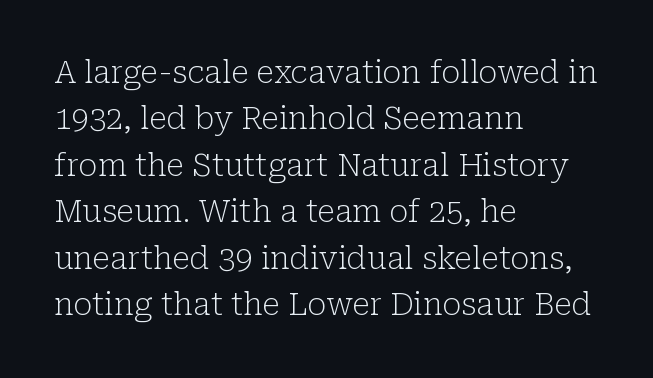
{"serif": "yes", "italic": "no", "bold": "no", "weight": "light", "width": "normal", "stroke_contrast": "low", "x_height": "medium", "monospaced": "no", "underline": "no", "align": "left", "line_spacing": "normal", "line_spacing_ratio": 1.5, "letter_spacing": "normal", "letter_spacing_em": 0.0, "glyph_px": 31}
